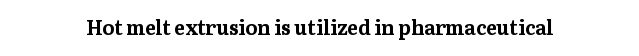
{"italic": "no", "bold": "yes", "underline": "no", "letter_spacing": "normal", "letter_spacing_em": 0.0, "glyph_px": 20}
